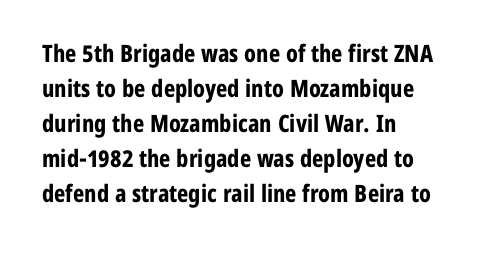
Q: Is the text bold? A: Yes.
Q: Is the text italic (slanted)? A: No, it is upright.
Q: Is the text underlined? A: No.
Q: How is the paragraph aligned? A: Left-aligned.
Q: Is the spacing between letters normal or unusually wide? A: Normal.
Q: Is the spacing between lines tight, normal or loose? A: Normal.
